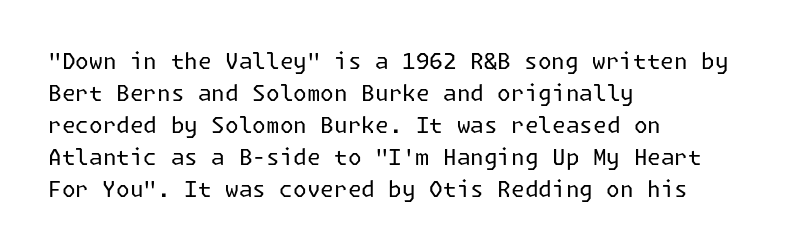
Weight: in the light-to-regular range. These lines keep a tight, regular rhythm from letter to letter. Any mark beneath the type? The region is blank. Left-aligned paragraph, ragged on the right. If you drew a line through each stem, it would be perfectly vertical. Honestly, the row spacing looks completely unremarkable.
